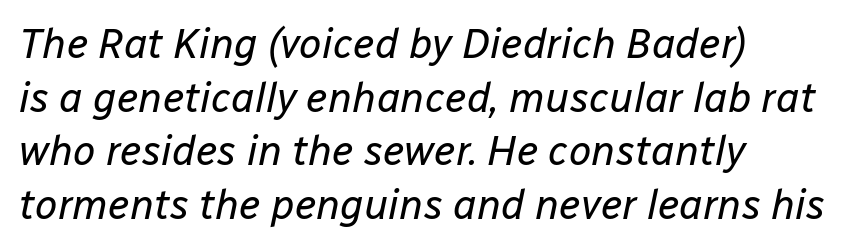
The image shows 41 px regular-weight type, italic (leaning right); set left-aligned, normal line spacing (1.31x), normal letter spacing, not underlined; low stroke contrast and a medium x-height.
